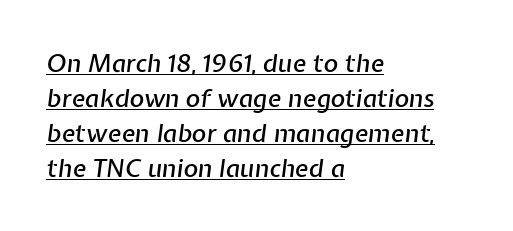
{"italic": "yes", "lean": "right", "slant_degrees": 7, "underline": "yes", "align": "left", "line_spacing": "normal", "line_spacing_ratio": 1.4, "letter_spacing": "normal", "letter_spacing_em": 0.0, "glyph_px": 25}
